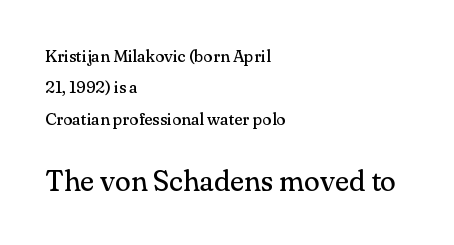
Q: Is the text bold? A: No.
Q: Is the text italic (slanted)? A: No, it is upright.
Q: Is the typeface a serif or a sans-serif typeface? A: Serif.
Q: Is the text underlined? A: No.
Q: How is the paragraph aligned? A: Left-aligned.
Q: Is the spacing between letters normal or unusually wide? A: Normal.
Q: Which block of text is set in a larger size, the first (top) or the second (bottom)? A: The second (bottom) one.
Q: Width (condensed, normal, or wide)? A: Normal.
Q: Stroke contrast? A: Medium.
Q: x-height? A: Small.
Q: Monospaced? A: No.
